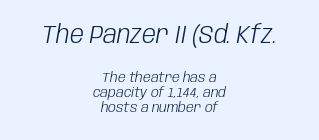
The image shows 25 px text type, italic (leaning right); set centered, tight line spacing (1.08x), normal letter spacing, not underlined; the first (top) block is 1.79x larger.
